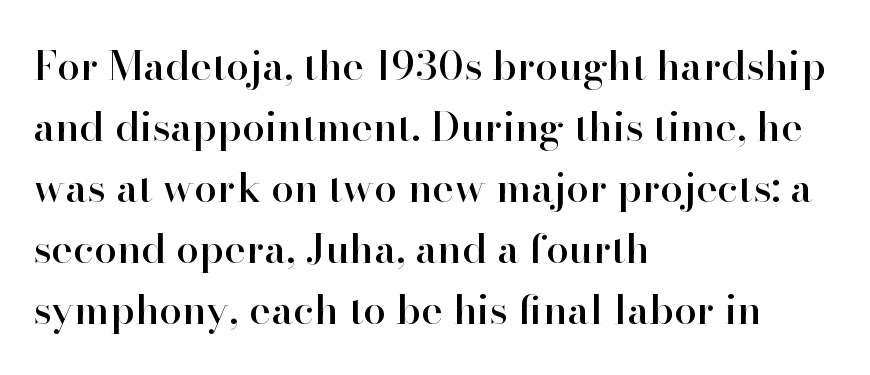
The face used here is rendered with its standard letterfit. The specimen reads as upright at a glance. Looks like regular typesetting: each glyph gets only the width it needs. Interline gaps are of average width in this sample. Caption: multi-line text, flush left, ragged right. The rendering shows small feet on the letterforms — a serif design.
